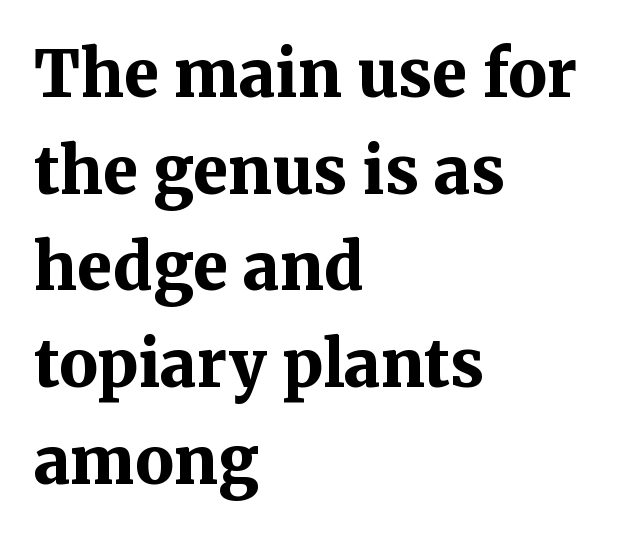
Q: Is the text bold? A: Yes.
Q: Is the text italic (slanted)? A: No, it is upright.
Q: Is the typeface a serif or a sans-serif typeface? A: Serif.
Q: Is the text underlined? A: No.
Q: How is the paragraph aligned? A: Left-aligned.
Q: Is the spacing between letters normal or unusually wide? A: Normal.
Q: Is the spacing between lines tight, normal or loose? A: Normal.
Q: Width (condensed, normal, or wide)? A: Normal.
Q: Stroke contrast? A: Medium.
Q: x-height? A: Medium.
Q: Monospaced? A: No.
